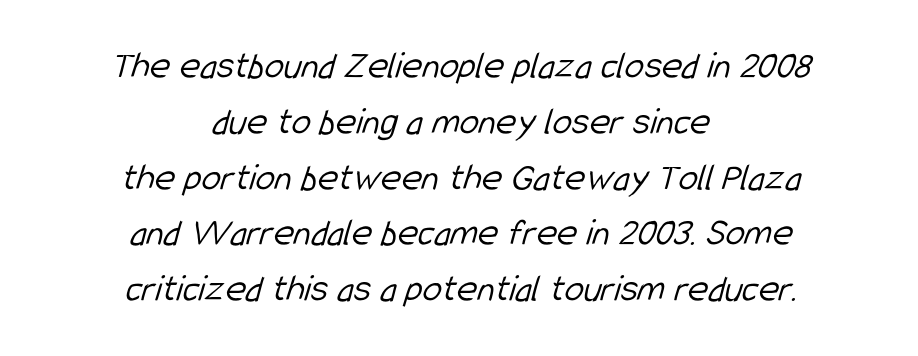
Is the letter spacing exaggerated? No — it looks like the ordinary default. Stem width sits at or under what a default text font uses. You could not count columns in this text — the font is proportionally spaced. A typesetter would call this leading conventional body-copy spacing. The space directly below the letters is spotless.
